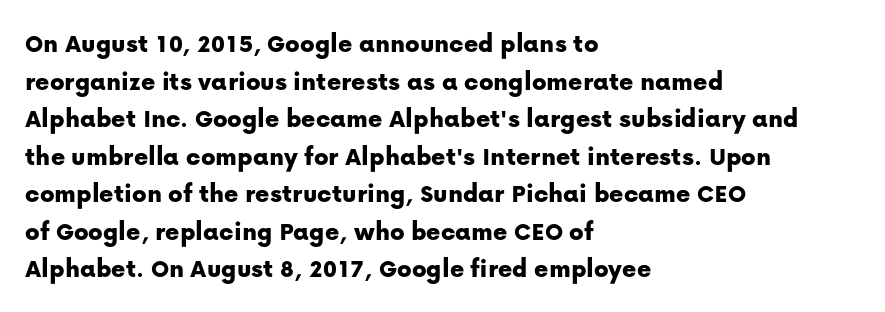
{"italic": "no", "underline": "no", "align": "left", "line_spacing": "normal", "line_spacing_ratio": 1.39, "letter_spacing": "normal", "letter_spacing_em": 0.0, "glyph_px": 27}
